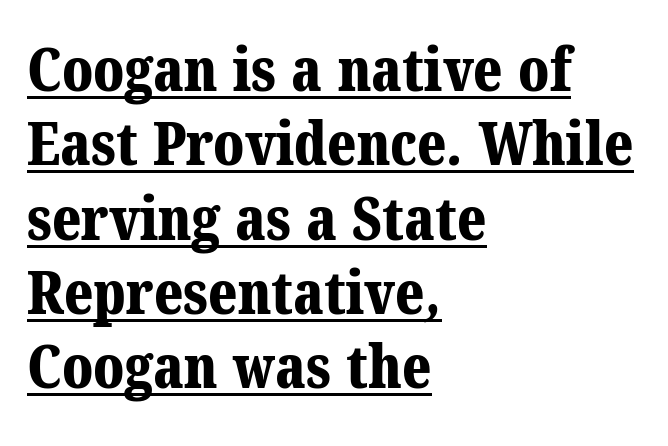
Q: Is the text bold? A: Yes.
Q: Is the typeface a serif or a sans-serif typeface? A: Serif.
Q: Is the text underlined? A: Yes.
Q: How is the paragraph aligned? A: Left-aligned.
Q: Is the spacing between letters normal or unusually wide? A: Normal.
Q: Is the spacing between lines tight, normal or loose? A: Normal.
Q: Width (condensed, normal, or wide)? A: Normal.
Q: Stroke contrast? A: Medium.
Q: x-height? A: Medium.
Q: Monospaced? A: No.
